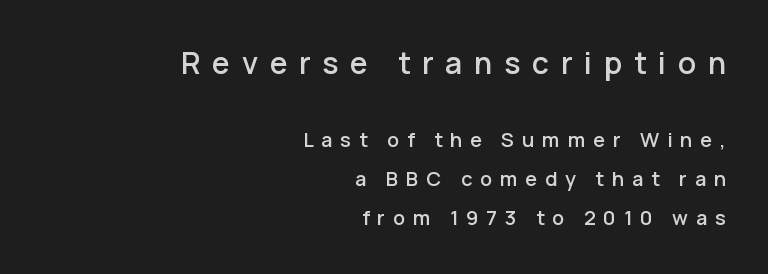
Larger block? The one above; the one below is distinctly smaller. Letterform terminals end flat and unadorned throughout the passage. Any mark beneath the type? The region is blank. All the whitespace from short lines collects on the left. Each word looks stretched out because of the extra space between its letters. The block of text is sparse from top to bottom, with ample space between rows.
